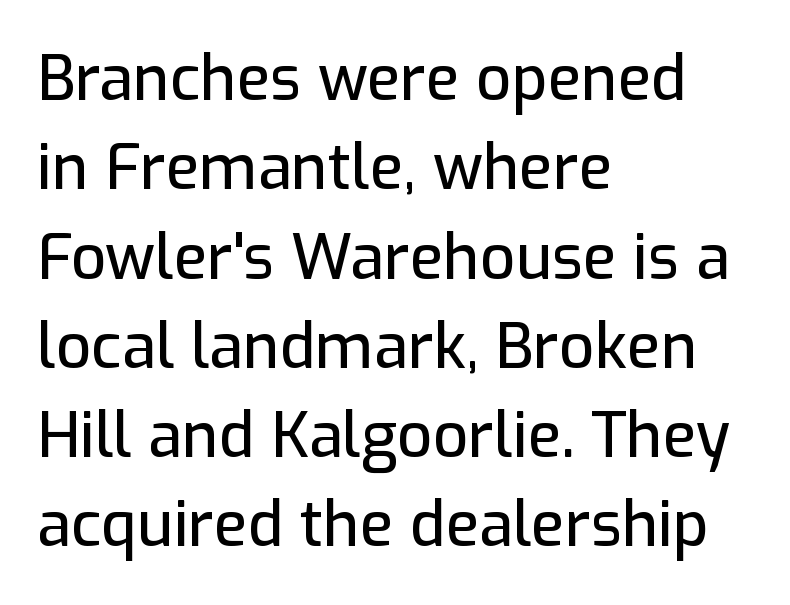
Every row of glyphs begins at an identical x-position on the left. Unlike a traditional serif, this face leaves its strokes unadorned. The area under the type is left untouched. Posture: upright roman. A typesetter would call this proportional, since set widths differ per character.
